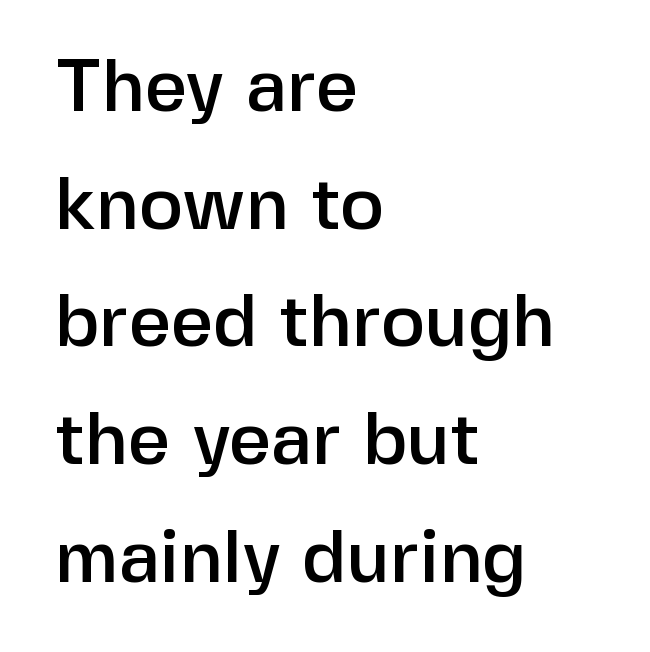
{"serif": "no", "italic": "no", "width": "normal", "stroke_contrast": "low", "x_height": "medium", "monospaced": "no", "underline": "no", "align": "left", "line_spacing": "normal", "line_spacing_ratio": 1.59, "letter_spacing": "normal", "letter_spacing_em": 0.0, "glyph_px": 74}
